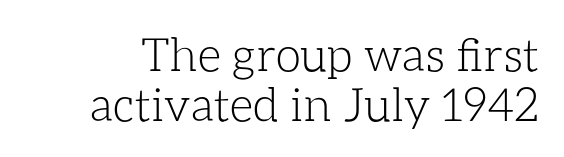
Q: Is the text bold? A: No.
Q: Is the text italic (slanted)? A: No, it is upright.
Q: Is the text underlined? A: No.
Q: Is the spacing between letters normal or unusually wide? A: Normal.
Q: Is the spacing between lines tight, normal or loose? A: Tight.
Q: Width (condensed, normal, or wide)? A: Normal.
Q: Stroke contrast? A: Low.
Q: x-height? A: Medium.
Q: Monospaced? A: No.
